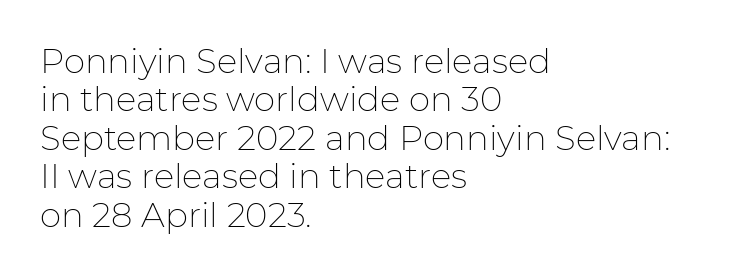
The lettering stays uniformly vertical, giving the passage a roman look. Check where the strokes stop: nothing finishes them off — pure sans. Heaviness? Minimal to ordinary, like unemphasized prose. Does extra space separate the letters? No, they use regular spacing.
